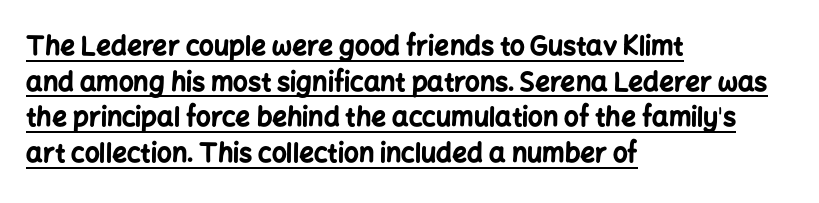
Q: Is the text bold? A: Yes.
Q: Is the text italic (slanted)? A: No, it is upright.
Q: Is the text underlined? A: Yes.
Q: How is the paragraph aligned? A: Left-aligned.
Q: Is the spacing between letters normal or unusually wide? A: Normal.
Q: Is the spacing between lines tight, normal or loose? A: Normal.
